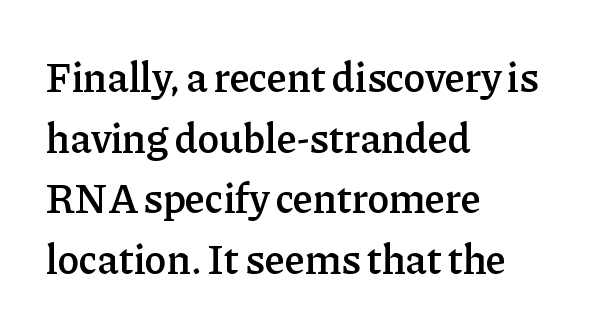
The image shows 41 px semibold serif type, upright; set left-aligned, normal line spacing (1.48x), normal letter spacing, not underlined; low stroke contrast and a medium x-height.
